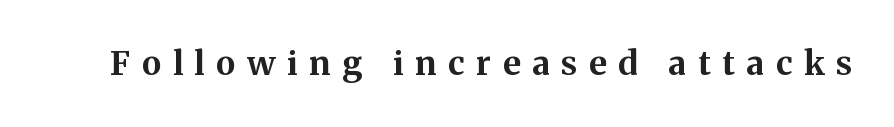
Compared with typical body copy, the letter spacing here is much looser. The typeface chosen for these lines features serifs. A typesetter would call this proportional, since set widths differ per character. A typesetter would mark this as roman, not italic.
